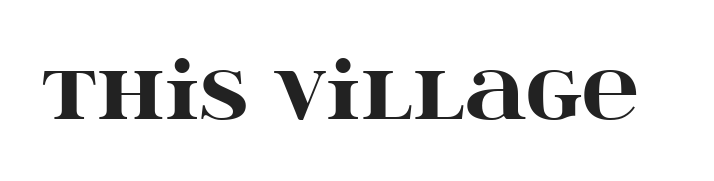
Q: Is the text bold? A: Yes.
Q: Is the text italic (slanted)? A: No, it is upright.
Q: Is the typeface a serif or a sans-serif typeface? A: Serif.
Q: Is the text underlined? A: No.
Q: Is the spacing between letters normal or unusually wide? A: Normal.
Q: Width (condensed, normal, or wide)? A: Wide.
Q: Stroke contrast? A: High.
Q: x-height? A: Large.
Q: Monospaced? A: No.
